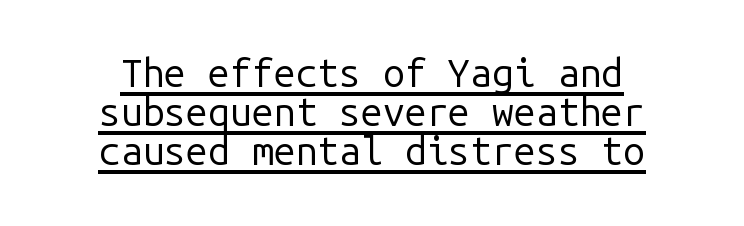
This block would grow much taller if given ordinary leading; it's compressed now. Posture: straight, roman, zero tilt. The text block is weighted toward neither margin, spreading evenly from the middle. Think of a typewriter: that constant character pitch is what you see here. Regarding serifs, this sample does without them.
